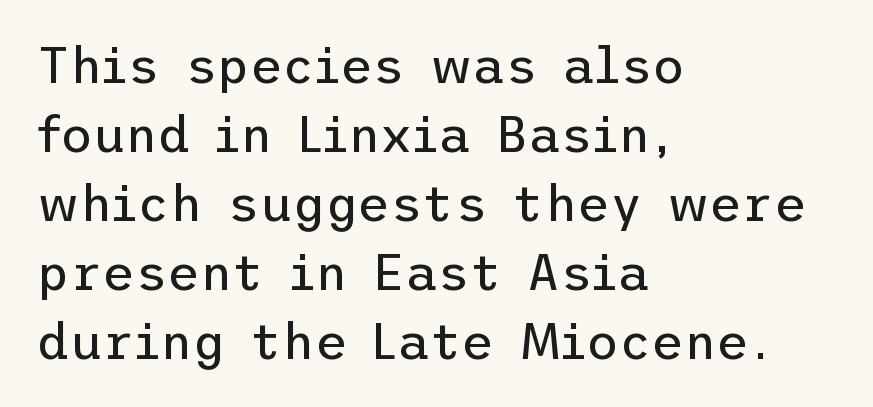
The image shows 50 px regular-weight sans-serif type, upright; set left-aligned, normal line spacing (1.38x), normal letter spacing, not underlined; low stroke contrast and a medium x-height.
